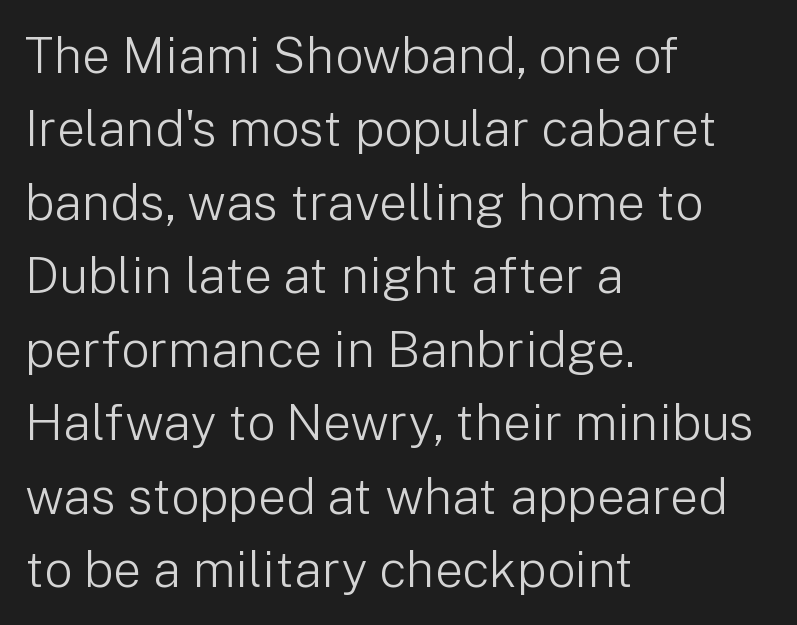
{"serif": "no", "italic": "no", "bold": "no", "weight": "light", "width": "normal", "stroke_contrast": "low", "x_height": "medium", "monospaced": "no", "underline": "no", "align": "left", "line_spacing": "normal", "line_spacing_ratio": 1.47, "letter_spacing": "normal", "letter_spacing_em": 0.0, "glyph_px": 50}
